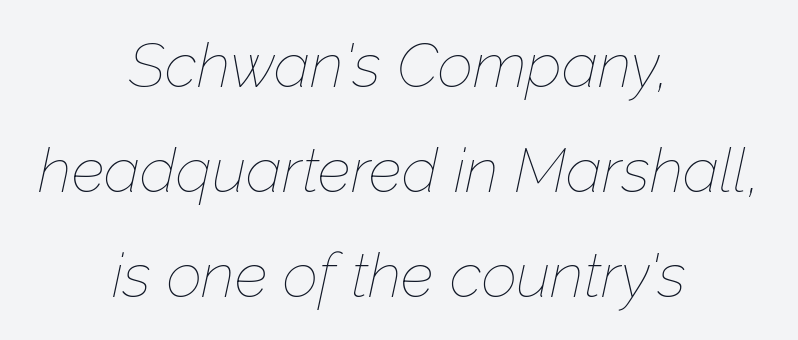
Q: Is the text bold? A: No.
Q: Is the text italic (slanted)? A: Yes, it leans right by about 12 degrees.
Q: Is the text underlined? A: No.
Q: How is the paragraph aligned? A: Centered.
Q: Is the spacing between letters normal or unusually wide? A: Normal.
Q: Is the spacing between lines tight, normal or loose? A: Normal.
Q: Width (condensed, normal, or wide)? A: Normal.
Q: Stroke contrast? A: Low.
Q: x-height? A: Medium.
Q: Monospaced? A: No.
